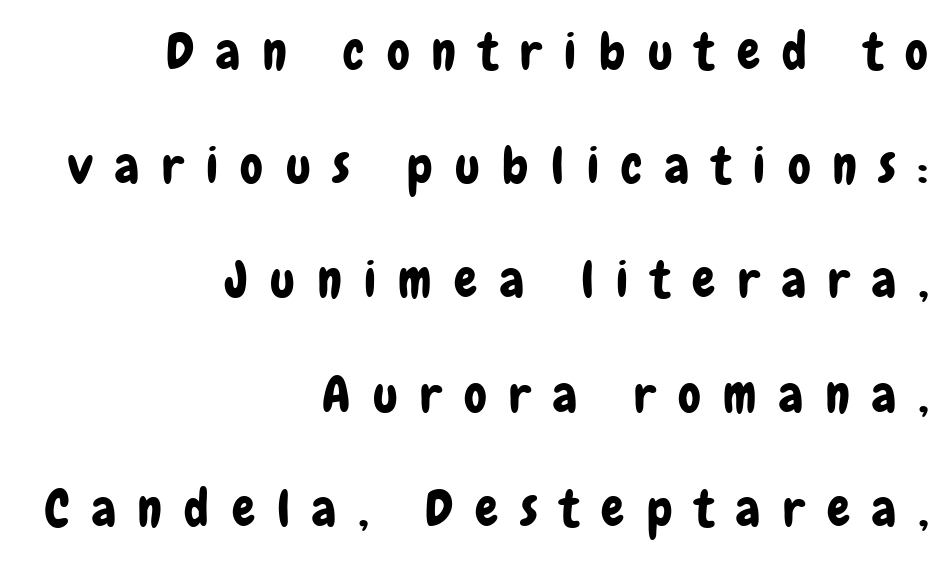
{"serif": "no", "italic": "no", "width": "condensed", "stroke_contrast": "low", "x_height": "medium", "monospaced": "no", "underline": "no", "align": "right", "line_spacing": "loose", "line_spacing_ratio": 2.24, "letter_spacing": "wide", "letter_spacing_em": 0.44, "glyph_px": 51}
